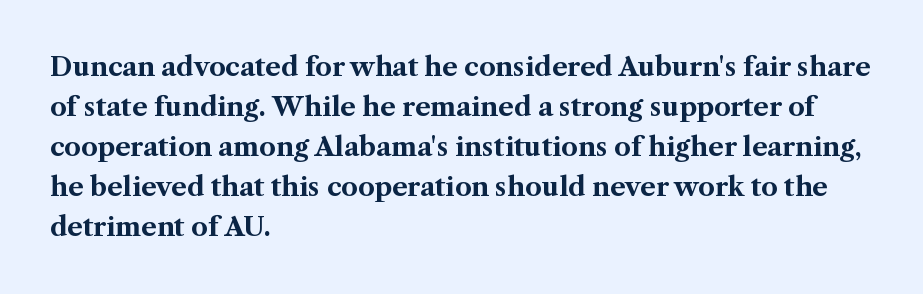
Q: Is the text bold? A: Yes.
Q: Is the text italic (slanted)? A: No, it is upright.
Q: Is the text underlined? A: No.
Q: How is the paragraph aligned? A: Left-aligned.
Q: Is the spacing between letters normal or unusually wide? A: Normal.
Q: Is the spacing between lines tight, normal or loose? A: Normal.
